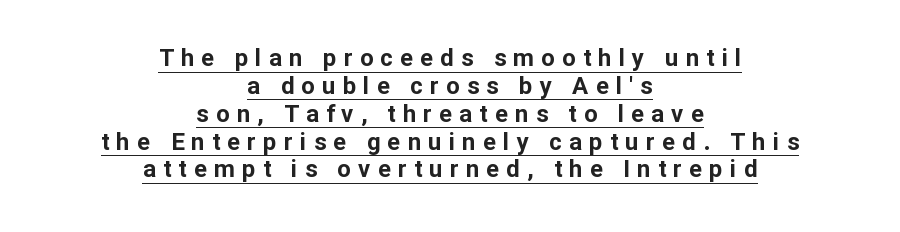
Q: Is the text bold? A: Yes.
Q: Is the text italic (slanted)? A: No, it is upright.
Q: Is the text underlined? A: Yes.
Q: How is the paragraph aligned? A: Centered.
Q: Is the spacing between letters normal or unusually wide? A: Unusually wide.
